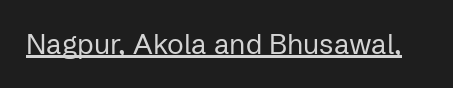
The image shows 28 px regular-weight sans-serif type, upright; set normal letter spacing, underlined; low stroke contrast and a medium x-height.
